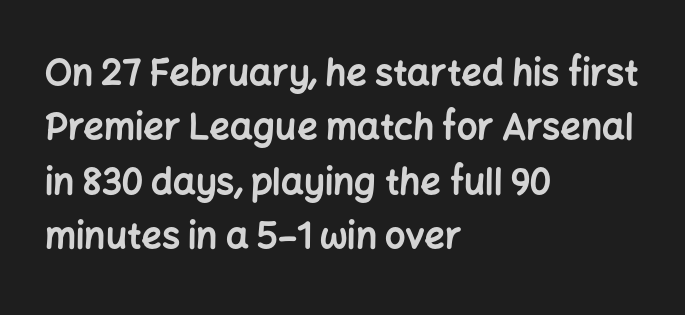
Nope, no serifs anywhere on these letters. Descenders hang freely into open space. The face used here is proportionally spaced, like ordinary book or web type. Compared with a centered layout, this one pins lines to the left instead. Vertically, the passage feels balanced, rows spaced as you'd expect.
